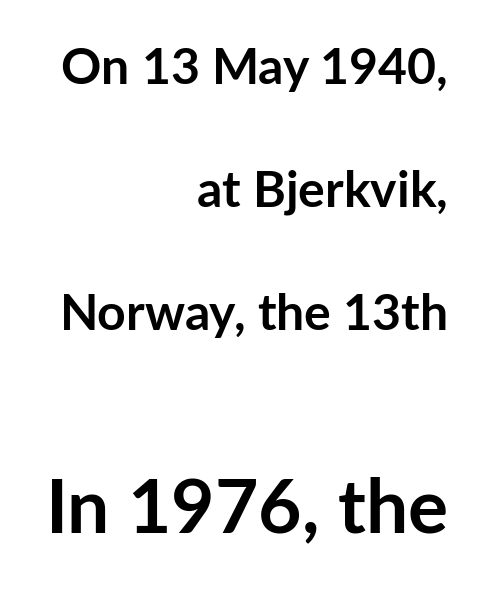
{"serif": "no", "italic": "no", "bold": "yes", "weight": "semibold", "width": "normal", "stroke_contrast": "low", "x_height": "medium", "monospaced": "no", "underline": "no", "align": "right", "line_spacing": "loose", "line_spacing_ratio": 2.46, "letter_spacing": "normal", "letter_spacing_em": 0.0, "larger_block": "second", "size_ratio": 1.5, "glyph_px": 75}
